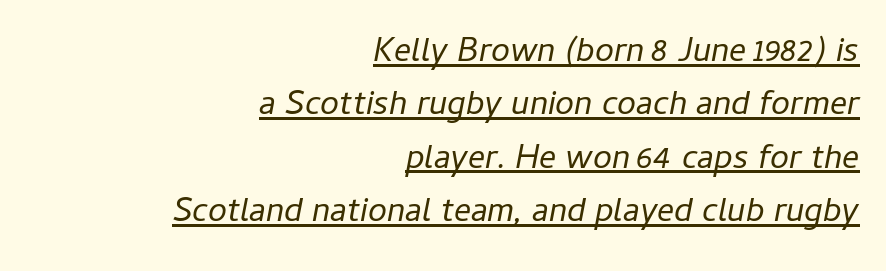
Q: Is the text bold? A: No.
Q: Is the text italic (slanted)? A: Yes, it leans right by about 11 degrees.
Q: Is the text underlined? A: Yes.
Q: How is the paragraph aligned? A: Right-aligned.
Q: Is the spacing between letters normal or unusually wide? A: Normal.
Q: Is the spacing between lines tight, normal or loose? A: Normal.
Q: Width (condensed, normal, or wide)? A: Normal.
Q: Stroke contrast? A: Low.
Q: x-height? A: Medium.
Q: Monospaced? A: No.
